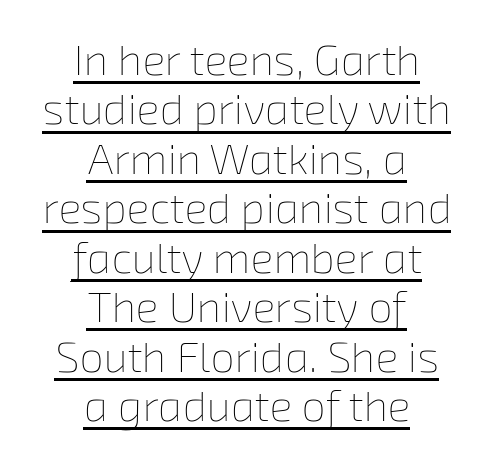
Q: Is the text bold? A: No.
Q: Is the text underlined? A: Yes.
Q: How is the paragraph aligned? A: Centered.
Q: Is the spacing between letters normal or unusually wide? A: Normal.
Q: Is the spacing between lines tight, normal or loose? A: Tight.
Q: Width (condensed, normal, or wide)? A: Normal.
Q: Stroke contrast? A: Low.
Q: x-height? A: Medium.
Q: Monospaced? A: No.
